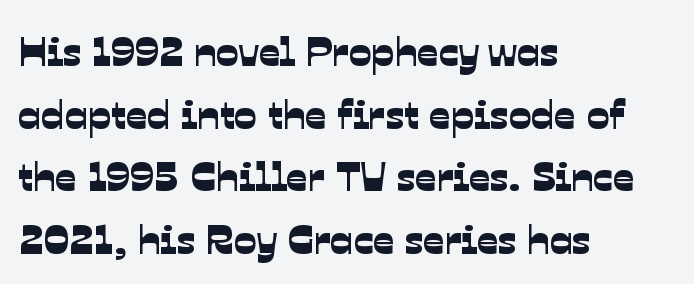
Q: Is the typeface a serif or a sans-serif typeface? A: Sans-serif.
Q: Is the text underlined? A: No.
Q: How is the paragraph aligned? A: Left-aligned.
Q: Is the spacing between letters normal or unusually wide? A: Normal.
Q: Is the spacing between lines tight, normal or loose? A: Normal.
Q: Width (condensed, normal, or wide)? A: Normal.
Q: Stroke contrast? A: Low.
Q: x-height? A: Medium.
Q: Monospaced? A: No.
